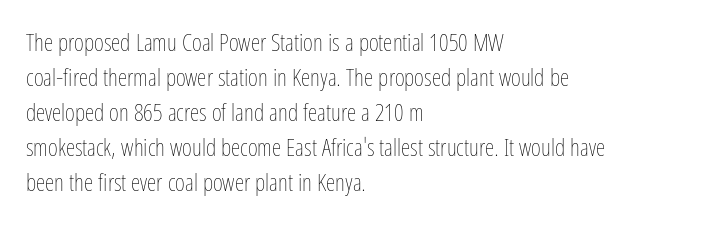
{"italic": "no", "bold": "no", "underline": "no", "align": "left", "line_spacing": "normal", "line_spacing_ratio": 1.46, "letter_spacing": "normal", "letter_spacing_em": 0.0, "glyph_px": 24}
